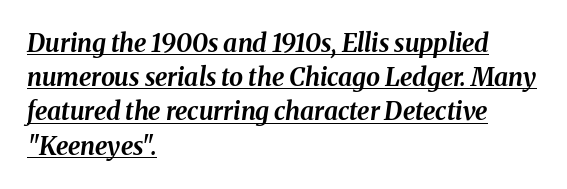
{"italic": "yes", "lean": "right", "slant_degrees": 8, "bold": "yes", "underline": "yes", "align": "left", "line_spacing": "normal", "line_spacing_ratio": 1.37, "letter_spacing": "normal", "letter_spacing_em": 0.0, "glyph_px": 25}
